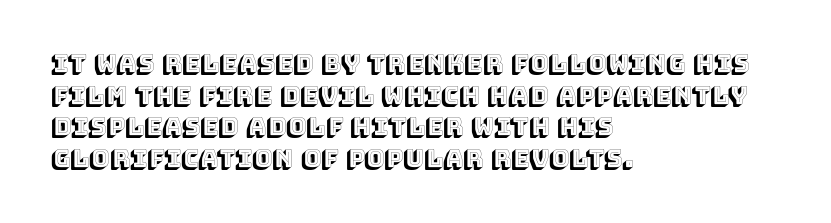
Q: Is the text italic (slanted)? A: No, it is upright.
Q: Is the text underlined? A: No.
Q: How is the paragraph aligned? A: Left-aligned.
Q: Is the spacing between letters normal or unusually wide? A: Normal.
Q: Is the spacing between lines tight, normal or loose? A: Normal.
